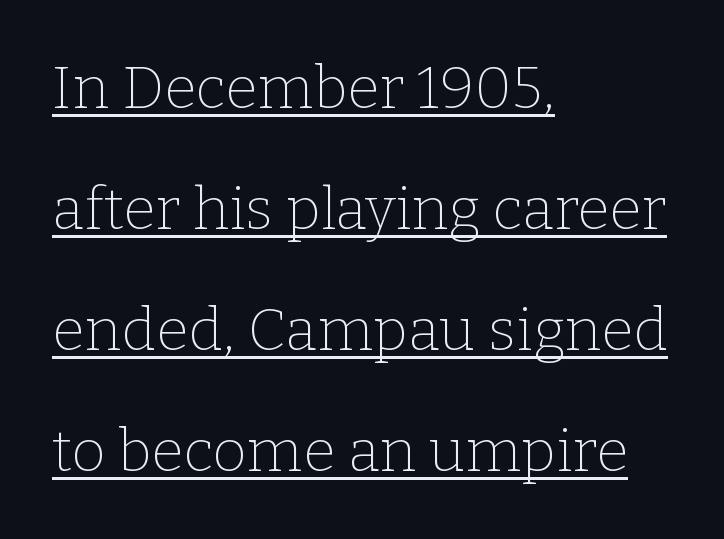
The image shows 59 px thin serif type, upright; set left-aligned, loose line spacing (2.05x), normal letter spacing, underlined; low stroke contrast and a medium x-height.
